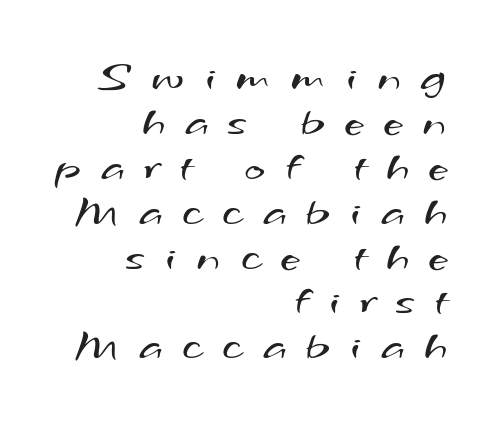
Do the characters align in a grid? No, the font is proportional. Typographically, this falls in the sans-serif category. A student would call this right alignment; a typographer would say flush right, rag left. Horizontal bands of white between lines are thin slivers. The letters look calm and open, with moderate or lighter stems. Descenders are the only things crossing below the line.
